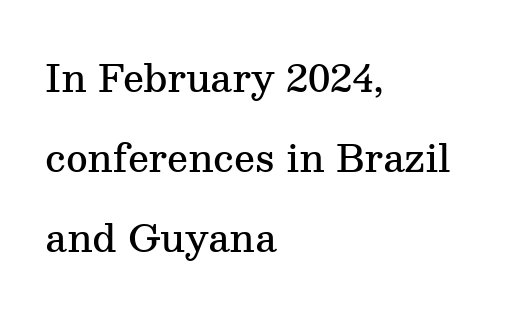
{"serif": "yes", "italic": "no", "bold": "semi", "weight": "semibold", "width": "normal", "stroke_contrast": "medium", "x_height": "medium", "monospaced": "no", "underline": "no", "align": "left", "line_spacing": "loose", "line_spacing_ratio": 2.16, "letter_spacing": "normal", "letter_spacing_em": 0.0, "glyph_px": 37}
